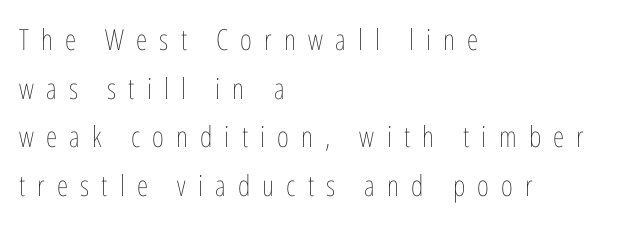
{"italic": "no", "bold": "no", "weight": "thin", "width": "condensed", "stroke_contrast": "low", "x_height": "medium", "monospaced": "no", "underline": "no", "align": "left", "line_spacing": "normal", "line_spacing_ratio": 1.68, "letter_spacing": "wide", "letter_spacing_em": 0.42, "glyph_px": 29}
